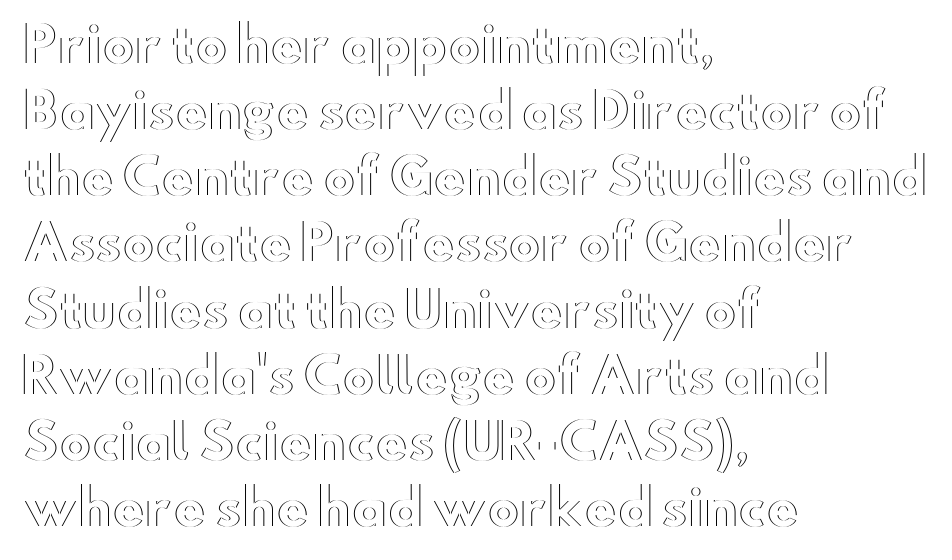
Q: Is the text italic (slanted)? A: No, it is upright.
Q: Is the text underlined? A: No.
Q: How is the paragraph aligned? A: Left-aligned.
Q: Is the spacing between letters normal or unusually wide? A: Normal.
Q: Is the spacing between lines tight, normal or loose? A: Normal.
Q: Width (condensed, normal, or wide)? A: Wide.
Q: x-height? A: Small.
Q: Monospaced? A: No.
